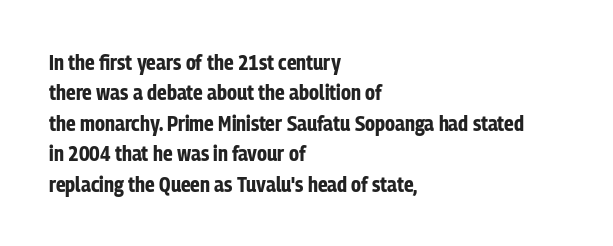
Q: Is the text bold? A: Yes.
Q: Is the text italic (slanted)? A: No, it is upright.
Q: Is the text underlined? A: No.
Q: How is the paragraph aligned? A: Left-aligned.
Q: Is the spacing between letters normal or unusually wide? A: Normal.
Q: Is the spacing between lines tight, normal or loose? A: Normal.
